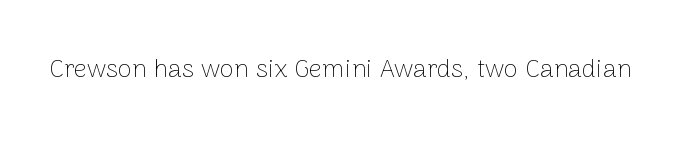
{"italic": "no", "bold": "no", "underline": "no", "letter_spacing": "normal", "letter_spacing_em": 0.0, "glyph_px": 26}
